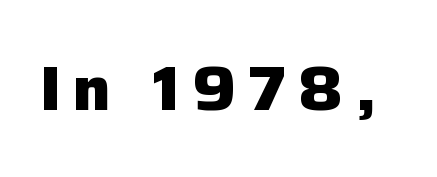
Q: Is the text bold? A: Yes.
Q: Is the text italic (slanted)? A: No, it is upright.
Q: Is the typeface a serif or a sans-serif typeface? A: Sans-serif.
Q: Is the text underlined? A: No.
Q: Is the spacing between letters normal or unusually wide? A: Unusually wide.
Q: Width (condensed, normal, or wide)? A: Normal.
Q: Stroke contrast? A: Low.
Q: x-height? A: Medium.
Q: Monospaced? A: No.
